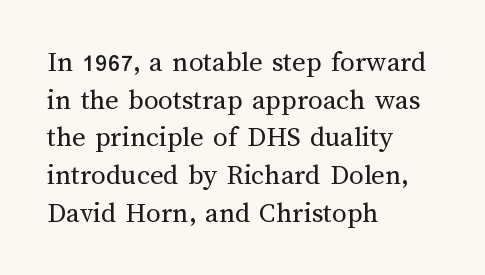
The image shows 29 px regular-weight type, upright; set left-aligned, normal line spacing (1.3x), normal letter spacing, not underlined; medium stroke contrast and a medium x-height.
